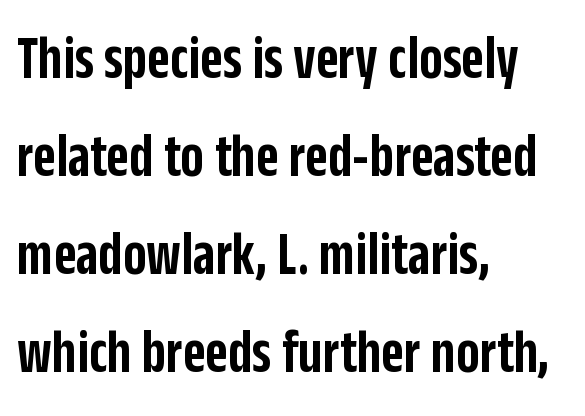
{"serif": "no", "italic": "no", "bold": "semi", "weight": "semibold", "width": "condensed", "stroke_contrast": "low", "x_height": "large", "monospaced": "no", "underline": "no", "align": "left", "line_spacing": "normal", "line_spacing_ratio": 1.58, "letter_spacing": "normal", "letter_spacing_em": 0.0, "glyph_px": 62}
